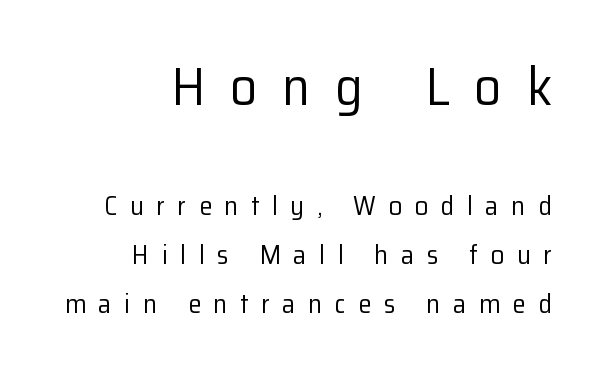
{"serif": "no", "italic": "no", "bold": "no", "weight": "regular", "width": "normal", "stroke_contrast": "low", "x_height": "medium", "monospaced": "no", "underline": "no", "align": "right", "line_spacing_ratio": 1.81, "letter_spacing": "wide", "letter_spacing_em": 0.46, "larger_block": "first", "size_ratio": 2.0, "glyph_px": 54}
